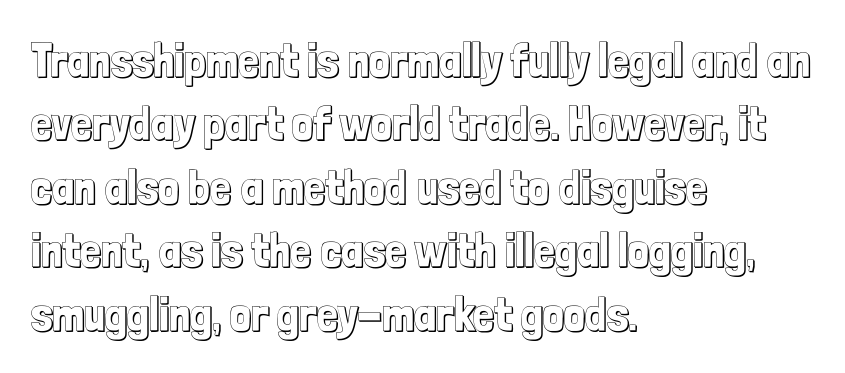
This rendering uses left alignment, leaving the right contour irregular. You could call the tracking neutral — neither tight nor loose. The block of text has a typical density, with ordinary space between rows. A typesetter would mark this as roman, not italic.
